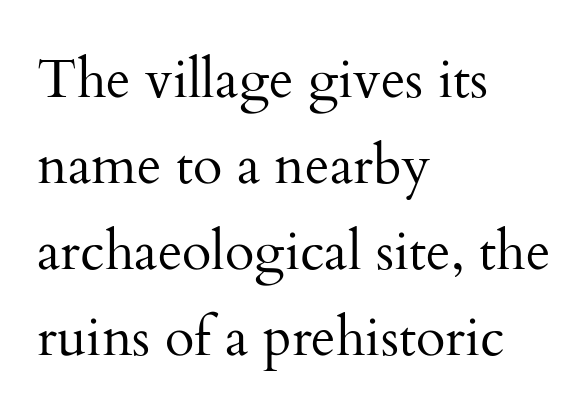
The image shows 54 px regular-weight serif type, upright; set left-aligned, normal line spacing (1.59x), normal letter spacing, not underlined; medium stroke contrast and a small x-height.
